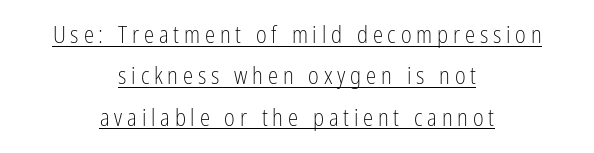
This is not heavy type; no bold has been used. This is the regular roman posture of the typeface. Visually the block forms a symmetrical silhouette, jagged on both flanks. These characters rest on top of a visible drawn line.
